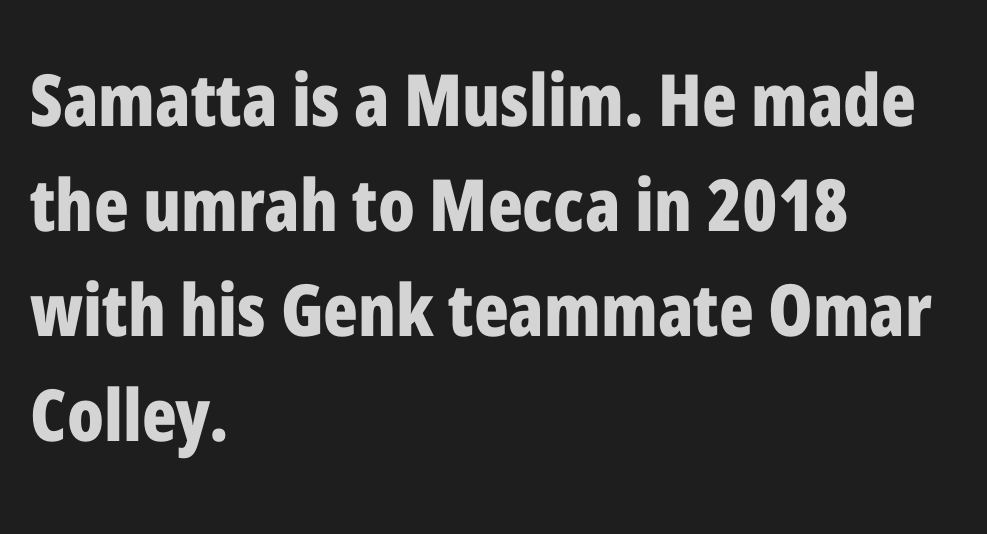
The image shows 72 px bold, condensed sans-serif type, upright; set left-aligned, normal line spacing (1.46x), normal letter spacing, not underlined; low stroke contrast and a medium x-height.
